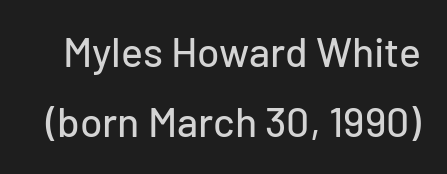
The rendering uses natural spacing where letterforms have individual widths. There is no visible air inserted between adjacent glyphs. The type sits square on the baseline with zero lean. Nobody drew a line under any word here.
